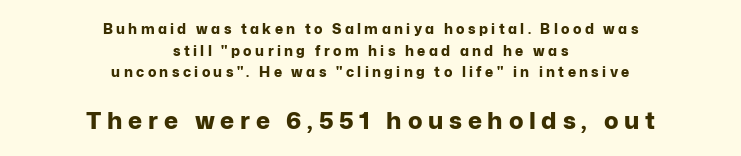
Neither beginnings nor endings align; midpoints do. Is there any slant? The stems are plumb. The lower block of text is set noticeably larger than the block above it. This block has exactly the height ordinary leading produces.
